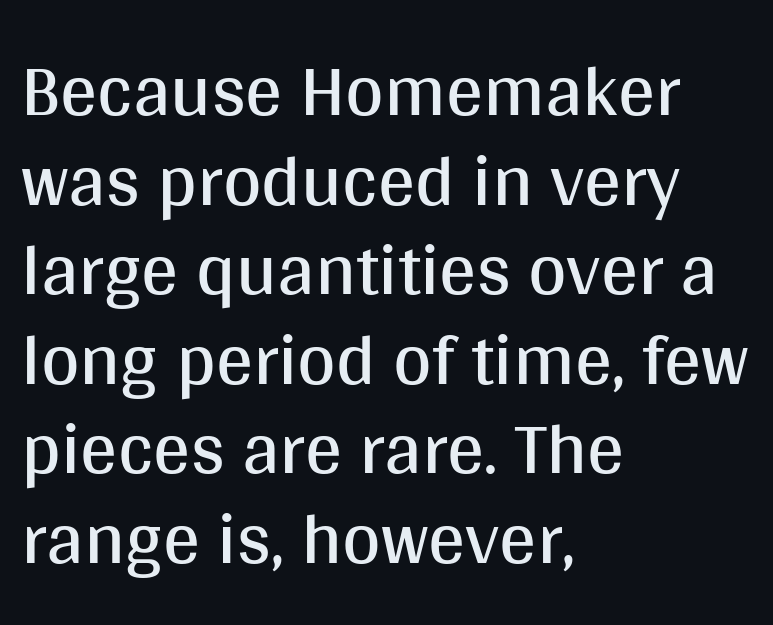
{"serif": "no", "italic": "no", "bold": "no", "weight": "regular", "width": "normal", "stroke_contrast": "medium", "x_height": "large", "monospaced": "no", "underline": "no", "align": "left", "line_spacing_ratio": 1.21, "letter_spacing": "normal", "letter_spacing_em": 0.0, "glyph_px": 74}
